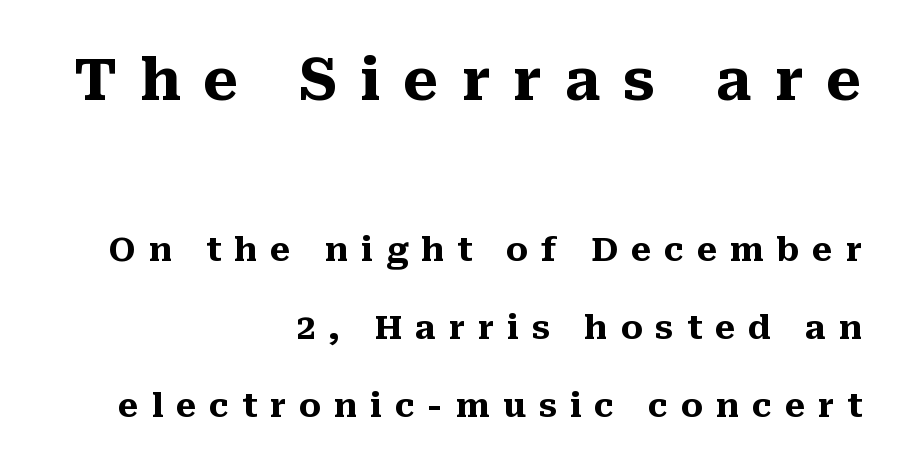
The image shows 58 px heavy serif type, upright; set right-aligned, loose line spacing (2.37x), unusually wide letter spacing (+0.39 em), not underlined; the first (top) block is 1.76x larger; medium stroke contrast and a medium x-height.
